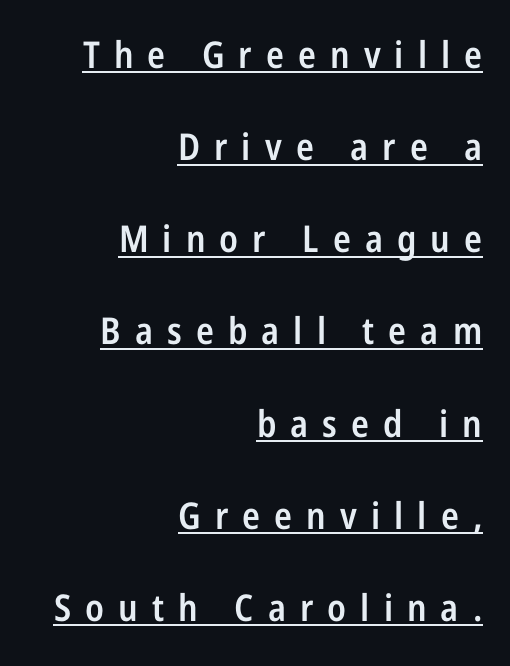
Q: Is the text bold? A: Semi-bold.
Q: Is the text italic (slanted)? A: No, it is upright.
Q: Is the typeface a serif or a sans-serif typeface? A: Sans-serif.
Q: Is the text underlined? A: Yes.
Q: How is the paragraph aligned? A: Right-aligned.
Q: Is the spacing between letters normal or unusually wide? A: Unusually wide.
Q: Is the spacing between lines tight, normal or loose? A: Loose.
Q: Width (condensed, normal, or wide)? A: Condensed.
Q: Stroke contrast? A: Low.
Q: x-height? A: Medium.
Q: Monospaced? A: No.
